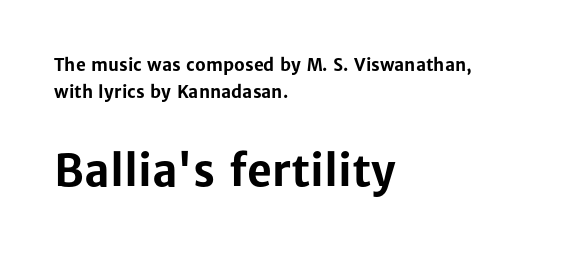
{"serif": "no", "italic": "no", "bold": "yes", "weight": "bold", "width": "normal", "stroke_contrast": "low", "x_height": "medium", "monospaced": "no", "underline": "no", "align": "left", "line_spacing": "normal", "line_spacing_ratio": 1.61, "letter_spacing": "normal", "letter_spacing_em": 0.0, "larger_block": "second", "size_ratio": 2.53, "glyph_px": 43}
